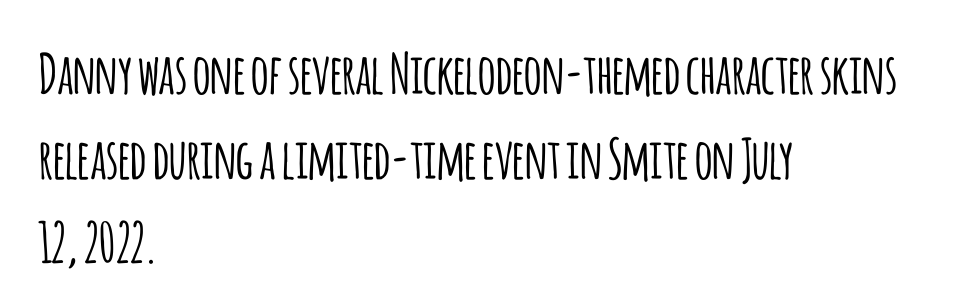
Q: Is the text italic (slanted)? A: No, it is upright.
Q: Is the typeface a serif or a sans-serif typeface? A: Sans-serif.
Q: Is the text underlined? A: No.
Q: How is the paragraph aligned? A: Left-aligned.
Q: Is the spacing between letters normal or unusually wide? A: Normal.
Q: Is the spacing between lines tight, normal or loose? A: Normal.
Q: Width (condensed, normal, or wide)? A: Condensed.
Q: Stroke contrast? A: Low.
Q: x-height? A: Large.
Q: Monospaced? A: No.
